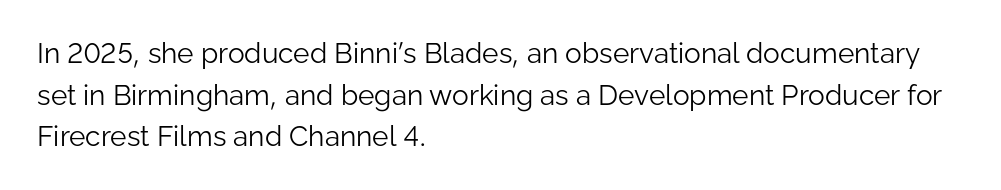
{"serif": "no", "italic": "no", "bold": "no", "weight": "light", "width": "normal", "stroke_contrast": "low", "x_height": "medium", "monospaced": "no", "underline": "no", "align": "left", "line_spacing": "normal", "line_spacing_ratio": 1.49, "letter_spacing": "normal", "letter_spacing_em": 0.0, "glyph_px": 28}
